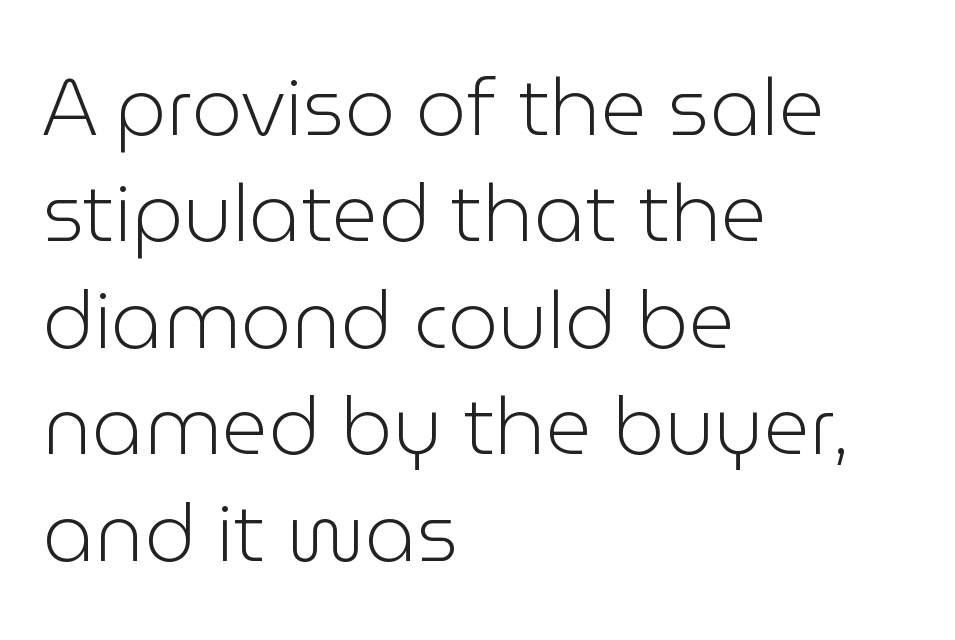
Ordinary non-slanted type is in use. Every row of glyphs begins at an identical x-position on the left. Ink coverage per letter is moderate at most. Typographically, this falls in the sans-serif category.
